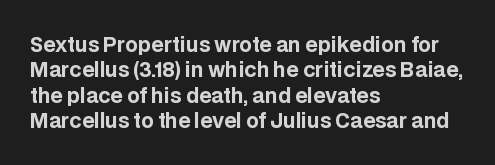
Characters follow at the spacing the type designer built in. What's the leading like? Ordinary, nothing unusual. Horizontal alignment here is leftward, the default for most running prose. The words here are not underlined. The typesetting leans heavy: a genuine bold.
